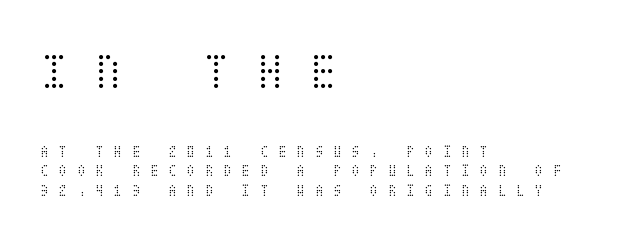
The lettering stays uniformly vertical, giving the passage a roman look. Leading: reduced. The letterforms sit at book weight or below. Larger block? The one above; the one below is distinctly smaller.
